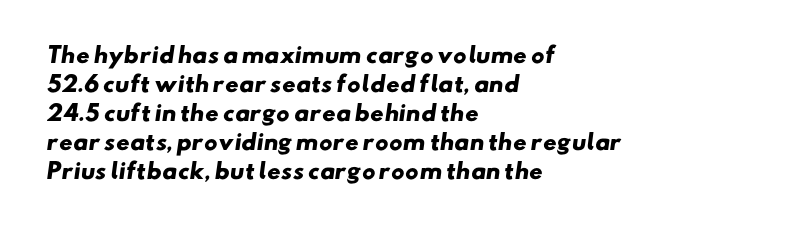
A clean baseline with only descenders dipping below it. The sample has been set heavy, in full bold. Evenly set lines give the paragraph a standard silhouette. This rendering leaves character spacing at its baseline value. Notice how the passage keeps a crisp vertical edge on the left only.
